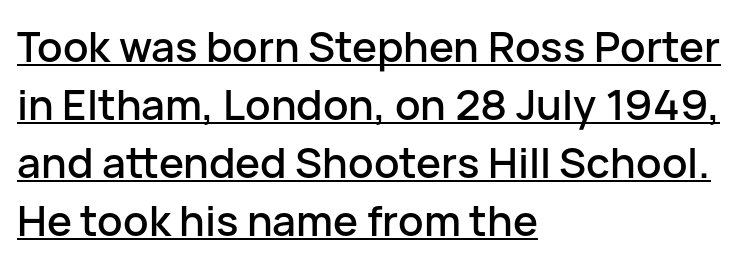
{"serif": "no", "italic": "no", "width": "normal", "stroke_contrast": "low", "x_height": "medium", "monospaced": "no", "underline": "yes", "align": "left", "line_spacing": "normal", "line_spacing_ratio": 1.38, "letter_spacing": "normal", "letter_spacing_em": 0.0, "glyph_px": 42}
